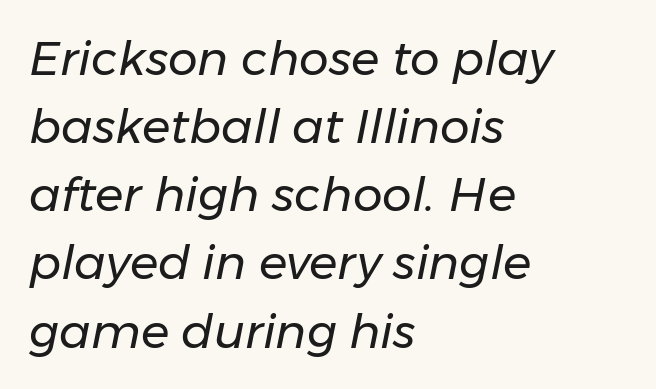
Q: Is the text bold? A: No.
Q: Is the text italic (slanted)? A: Yes, it leans right by about 11 degrees.
Q: Is the text underlined? A: No.
Q: How is the paragraph aligned? A: Left-aligned.
Q: Is the spacing between letters normal or unusually wide? A: Normal.
Q: Is the spacing between lines tight, normal or loose? A: Normal.
Q: Width (condensed, normal, or wide)? A: Normal.
Q: Stroke contrast? A: Low.
Q: x-height? A: Medium.
Q: Monospaced? A: No.
